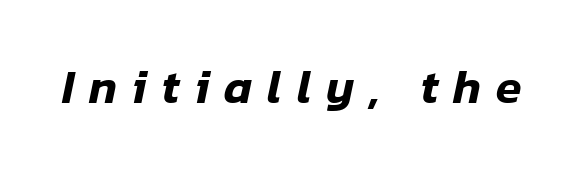
{"italic": "yes", "lean": "right", "slant_degrees": 12, "width": "normal", "stroke_contrast": "low", "x_height": "medium", "monospaced": "no", "underline": "no", "letter_spacing": "wide", "letter_spacing_em": 0.32, "glyph_px": 47}
